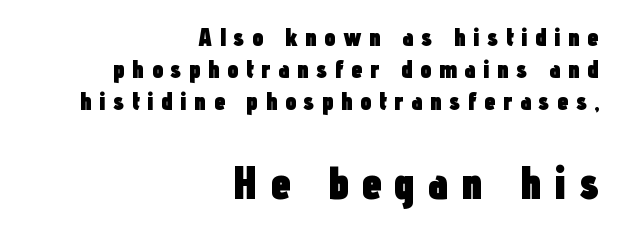
{"serif": "no", "italic": "no", "bold": "yes", "weight": "heavy", "width": "condensed", "stroke_contrast": "low", "x_height": "medium", "monospaced": "no", "underline": "no", "align": "right", "line_spacing_ratio": 1.24, "letter_spacing": "wide", "letter_spacing_em": 0.27, "larger_block": "second", "size_ratio": 1.77, "glyph_px": 46}
